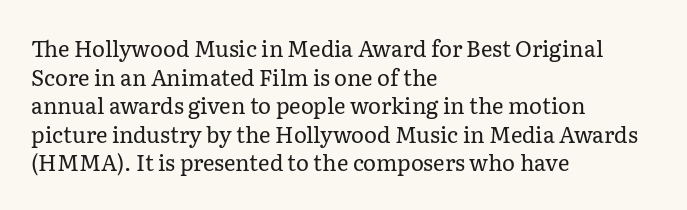
{"italic": "no", "bold": "no", "underline": "no", "align": "left", "line_spacing": "normal", "line_spacing_ratio": 1.3, "letter_spacing": "normal", "letter_spacing_em": 0.0, "glyph_px": 22}
